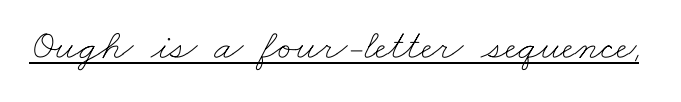
Has an underline been added? It has. The passage shown has conventional tracking throughout. No extra ink here — the face is not bold. A typesetter would call this proportional, since set widths differ per character.
